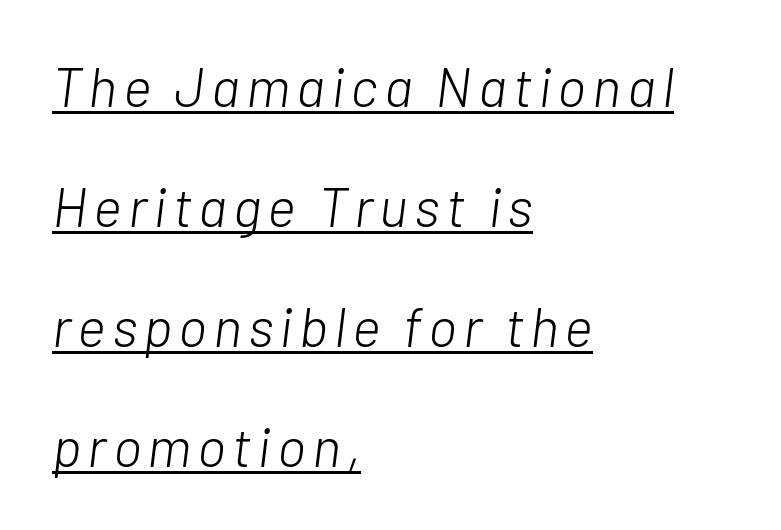
Q: Is the text bold? A: No.
Q: Is the text italic (slanted)? A: Yes, it leans right by about 7 degrees.
Q: Is the text underlined? A: Yes.
Q: How is the paragraph aligned? A: Left-aligned.
Q: Is the spacing between lines tight, normal or loose? A: Loose.
Q: Width (condensed, normal, or wide)? A: Normal.
Q: Stroke contrast? A: Low.
Q: x-height? A: Medium.
Q: Monospaced? A: No.
